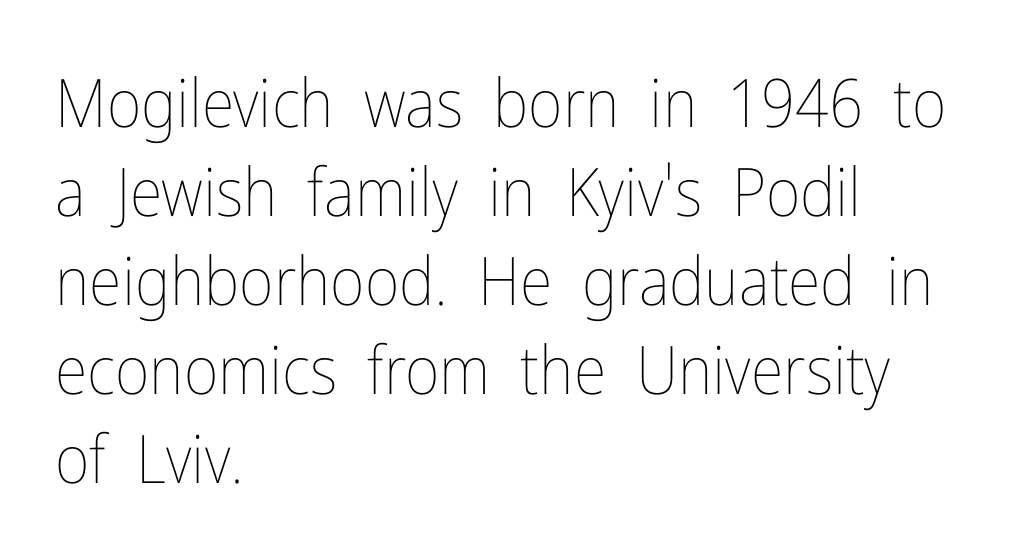
Q: Is the text bold? A: No.
Q: Is the text italic (slanted)? A: No, it is upright.
Q: Is the text underlined? A: No.
Q: How is the paragraph aligned? A: Left-aligned.
Q: Is the spacing between letters normal or unusually wide? A: Normal.
Q: Is the spacing between lines tight, normal or loose? A: Normal.
Q: Width (condensed, normal, or wide)? A: Condensed.
Q: Stroke contrast? A: Low.
Q: x-height? A: Medium.
Q: Monospaced? A: No.
